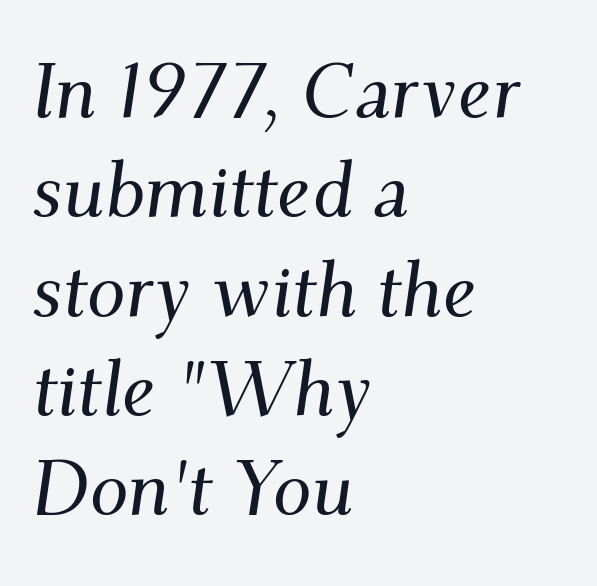
The image shows 77 px serif type, italic (leaning right); set left-aligned, normal line spacing (1.29x), normal letter spacing, not underlined; medium stroke contrast and a small x-height.
